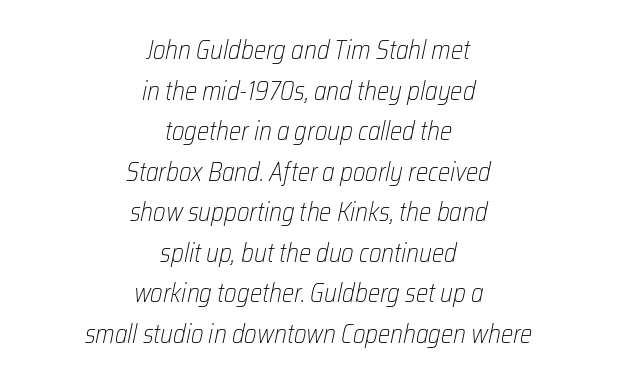
The rendering positions every line midway between the sides. Counters stay open thanks to moderate or lighter strokes. Regular leading. The horizontal fit of the characters is conventional and even. The gap between lines stays unmarked. The lettering tilts uniformly, giving the passage an italic look.
